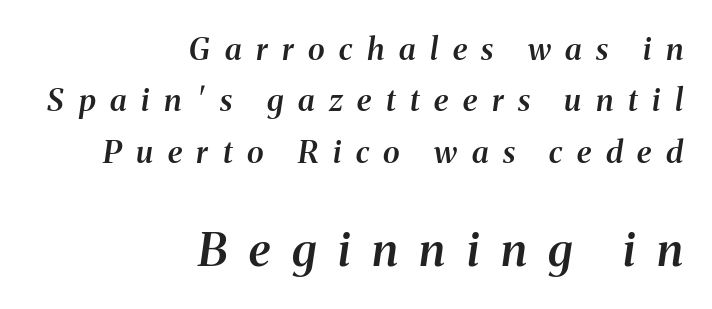
{"serif": "yes", "italic": "yes", "lean": "right", "slant_degrees": 8, "bold": "semi", "weight": "semibold", "width": "normal", "stroke_contrast": "medium", "x_height": "medium", "monospaced": "no", "underline": "no", "align": "right", "line_spacing": "normal", "line_spacing_ratio": 1.66, "letter_spacing": "wide", "letter_spacing_em": 0.47, "larger_block": "second", "size_ratio": 1.48, "glyph_px": 46}
